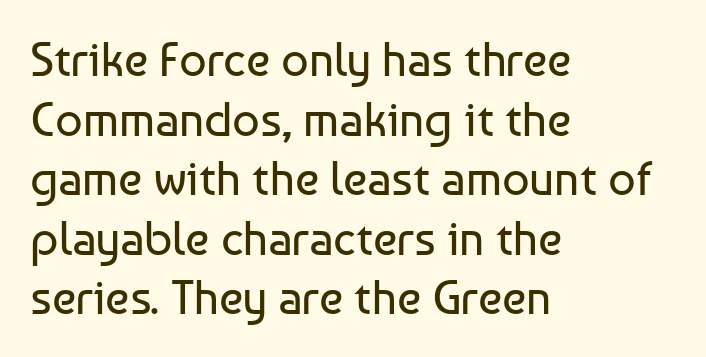
The image shows 48 px regular-weight sans-serif type, upright; set left-aligned, line spacing 1.24x, normal letter spacing, not underlined; low stroke contrast and a medium x-height.
